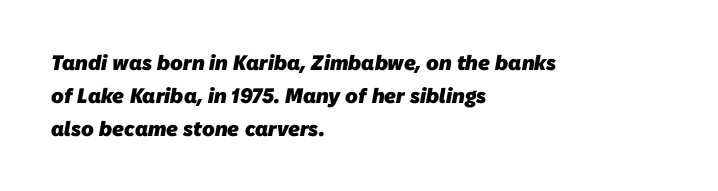
The image shows 21 px bold type; set left-aligned, normal line spacing (1.56x), normal letter spacing, not underlined.
